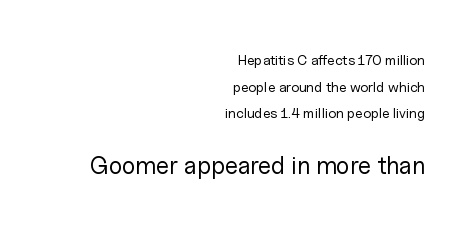
The image shows 24 px text type, upright; set right-aligned, loose line spacing (1.9x), normal letter spacing, not underlined; the second (bottom) block is 1.71x larger.
